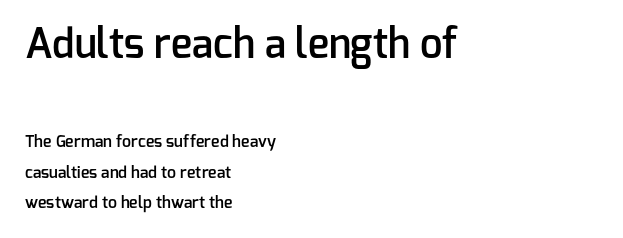
The image shows 40 px semibold sans-serif type, upright; set left-aligned, loose line spacing (1.92x), normal letter spacing, not underlined; the first (top) block is 2.5x larger; low stroke contrast and a medium x-height.
